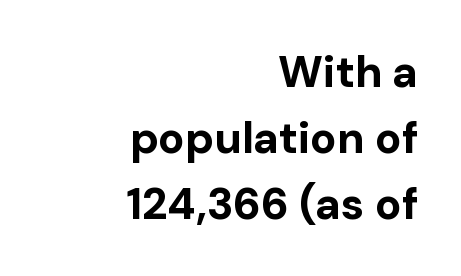
{"serif": "no", "italic": "no", "bold": "yes", "weight": "bold", "width": "normal", "stroke_contrast": "low", "x_height": "medium", "monospaced": "no", "underline": "no", "align": "right", "line_spacing": "normal", "line_spacing_ratio": 1.5, "letter_spacing": "normal", "letter_spacing_em": 0.0, "glyph_px": 44}
